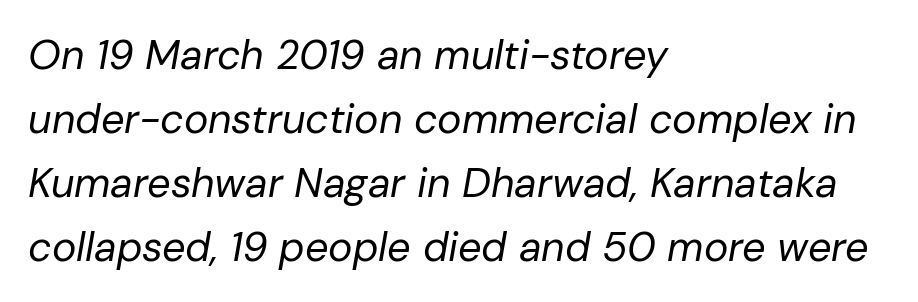
The image shows 41 px regular-weight type, italic (leaning right); set left-aligned, normal line spacing (1.56x), normal letter spacing, not underlined; low stroke contrast and a medium x-height.
